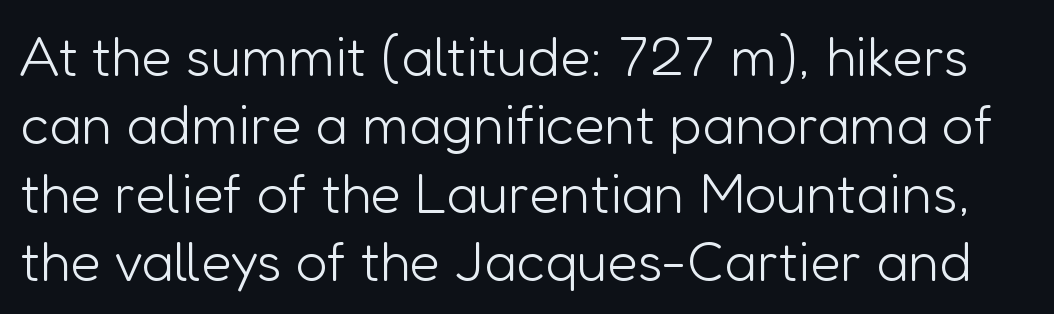
{"serif": "no", "italic": "no", "bold": "no", "weight": "light", "width": "normal", "stroke_contrast": "low", "x_height": "medium", "monospaced": "no", "underline": "no", "line_spacing_ratio": 1.22, "letter_spacing": "normal", "letter_spacing_em": 0.0, "glyph_px": 56}
